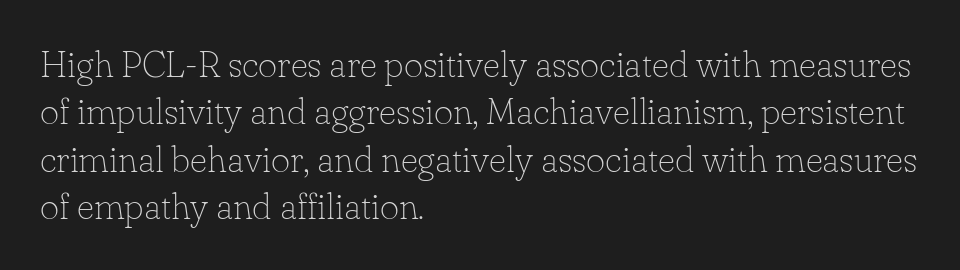
The image shows 37 px thin serif type, upright; set left-aligned, normal line spacing (1.28x), normal letter spacing, not underlined; low stroke contrast and a small x-height.
